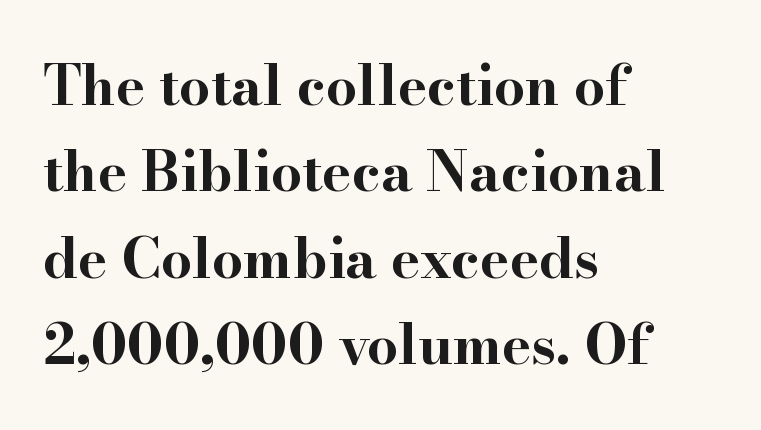
The image shows 55 px bold, wide serif type, upright; set left-aligned, normal line spacing (1.57x), normal letter spacing, not underlined; high stroke contrast and a small x-height.
